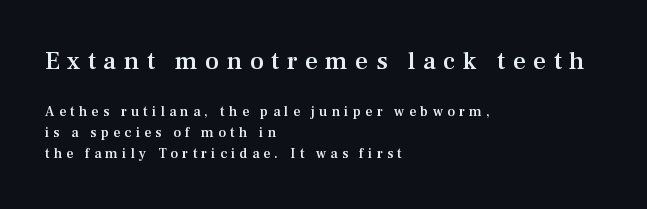
{"italic": "no", "bold": "semi", "underline": "no", "align": "left", "line_spacing": "normal", "line_spacing_ratio": 1.5, "letter_spacing": "wide", "letter_spacing_em": 0.3, "larger_block": "first", "size_ratio": 1.79, "glyph_px": 25}
